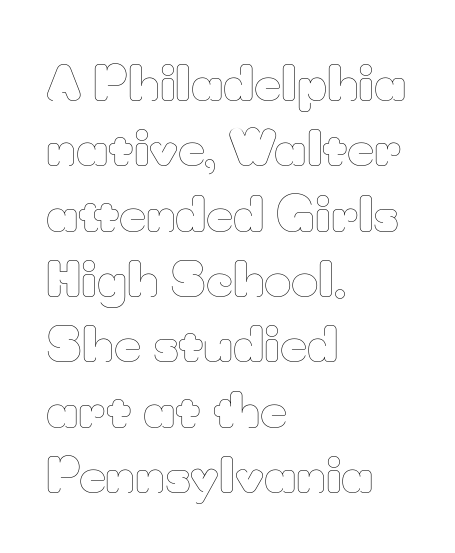
The rendering uses natural spacing where letterforms have individual widths. Summary of weight: not heavy and not bold. The leading is moderate, giving the passage an even texture. No word sits above an underline. The letters stand upright; this is a roman face. Reading down the block, your eye returns to a fixed left position each line.
